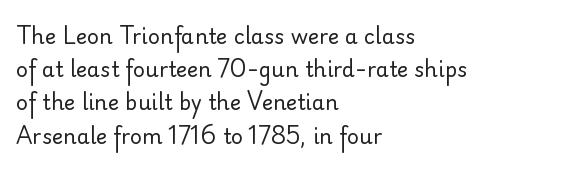
{"italic": "no", "bold": "no", "underline": "no", "align": "left", "line_spacing": "normal", "line_spacing_ratio": 1.58, "letter_spacing": "normal", "letter_spacing_em": 0.0, "glyph_px": 21}
